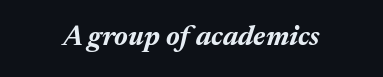
{"italic": "yes", "lean": "right", "slant_degrees": 17, "bold": "yes", "weight": "bold", "width": "normal", "stroke_contrast": "medium", "x_height": "medium", "monospaced": "no", "underline": "no", "letter_spacing": "normal", "letter_spacing_em": 0.0, "glyph_px": 28}
